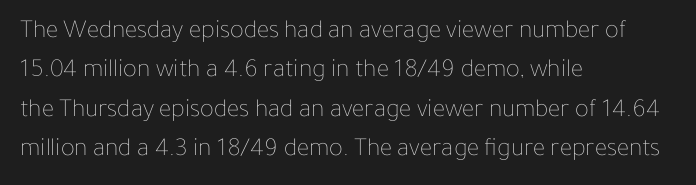
The image shows 26 px text type, upright; set left-aligned, normal line spacing (1.51x), normal letter spacing, not underlined.
